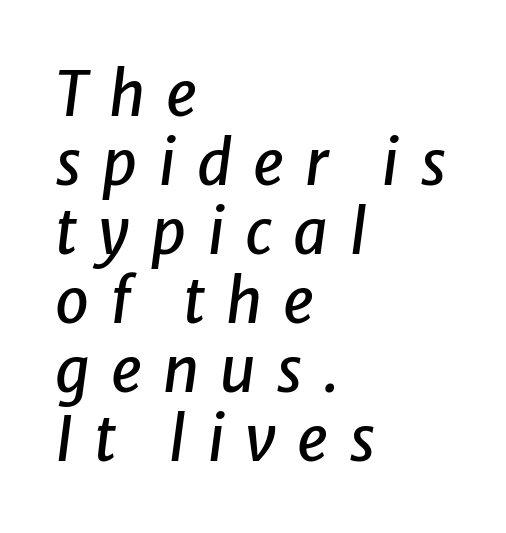
{"italic": "yes", "lean": "right", "slant_degrees": 8, "width": "normal", "stroke_contrast": "low", "x_height": "medium", "monospaced": "no", "underline": "no", "align": "left", "line_spacing": "tight", "line_spacing_ratio": 1.13, "letter_spacing": "wide", "letter_spacing_em": 0.34, "glyph_px": 61}
